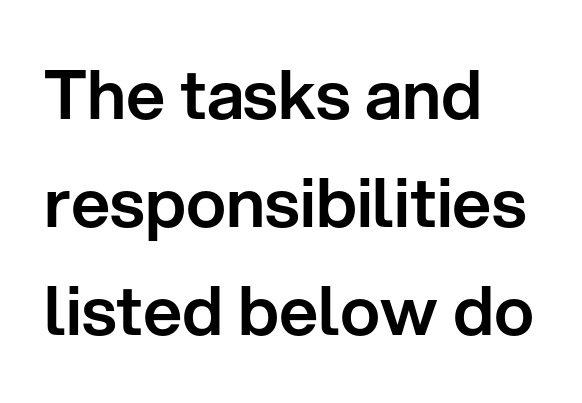
Tracking value appears to be zero — textbook default spacing. Style check: upright. A typesetter would label this face a sans. Character widths vary here, with narrow letters taking less room than wide ones. Anything drawn beneath the words? Only blank space. Alignment: flush left.
